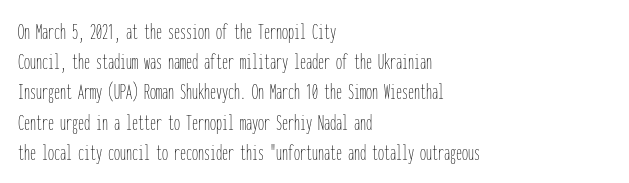
The weight would be labelled regular, book, light, or lighter still. Every stem runs plumb, perpendicular to the baseline. Descender tails drop into unmarked territory. One glance says typical: line gaps are just what's usual.
